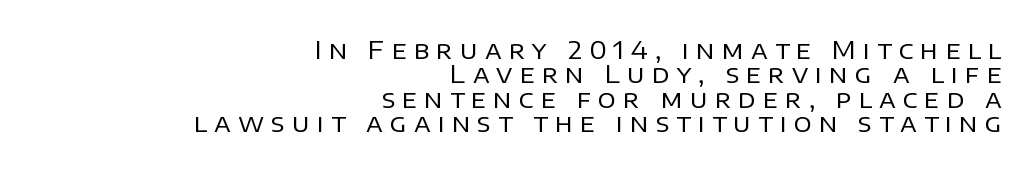
The image shows 25 px text type, upright; set right-aligned, tight line spacing (0.98x), unusually wide letter spacing (+0.28 em), not underlined.
